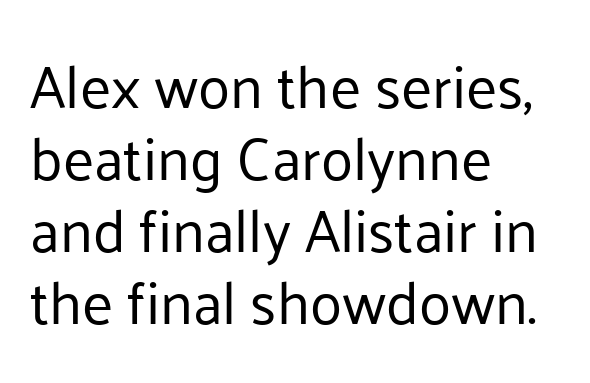
Q: Is the text bold? A: No.
Q: Is the text italic (slanted)? A: No, it is upright.
Q: Is the typeface a serif or a sans-serif typeface? A: Sans-serif.
Q: Is the text underlined? A: No.
Q: How is the paragraph aligned? A: Left-aligned.
Q: Is the spacing between letters normal or unusually wide? A: Normal.
Q: Width (condensed, normal, or wide)? A: Normal.
Q: Stroke contrast? A: Low.
Q: x-height? A: Medium.
Q: Monospaced? A: No.
